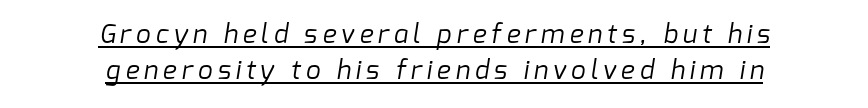
{"bold": "no", "underline": "yes", "align": "center", "line_spacing": "normal", "line_spacing_ratio": 1.4, "glyph_px": 26}
